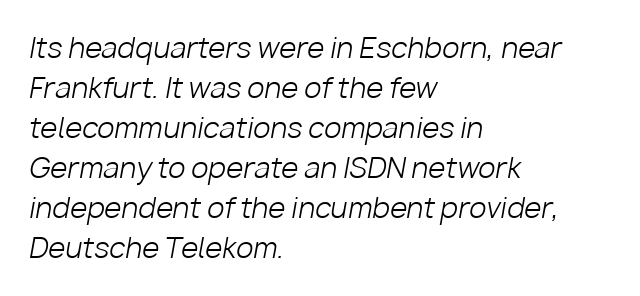
Q: Is the text bold? A: No.
Q: Is the text italic (slanted)? A: Yes, it leans right by about 10 degrees.
Q: Is the text underlined? A: No.
Q: How is the paragraph aligned? A: Left-aligned.
Q: Is the spacing between letters normal or unusually wide? A: Normal.
Q: Is the spacing between lines tight, normal or loose? A: Normal.
Q: Width (condensed, normal, or wide)? A: Normal.
Q: Stroke contrast? A: Low.
Q: x-height? A: Medium.
Q: Monospaced? A: No.
